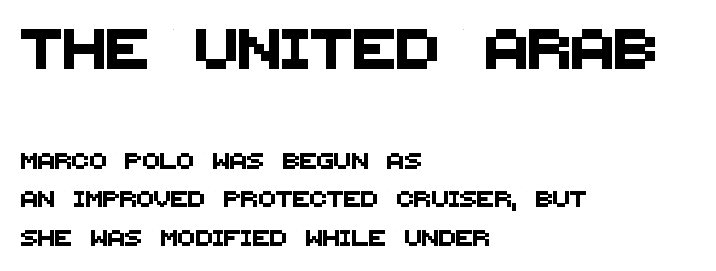
The image shows 40 px sans-serif type; set left-aligned, loose line spacing (2.4x), normal letter spacing, not underlined; the first (top) block is 2.5x larger; medium stroke contrast and a large x-height.
